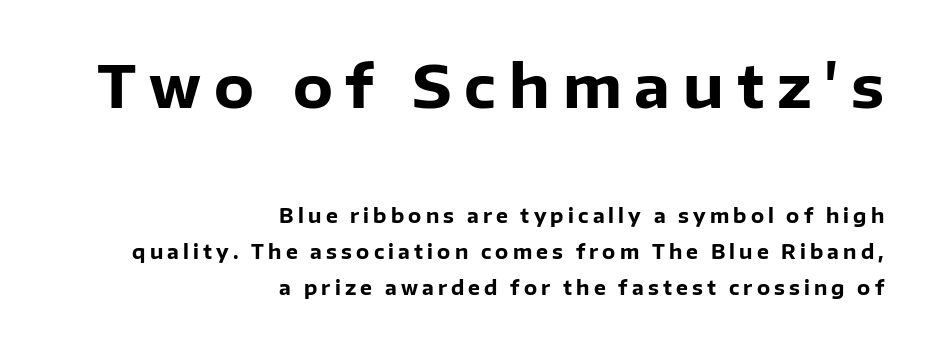
If you drew a line through each stem, it would be perfectly vertical. The setting favours the right margin, as signatures and pull-quotes sometimes do. A typesetter would label this face a sans. The foot of each line stays bare and open. The first block has been scaled up relative to the second. Each word looks stretched out because of the extra space between its letters.
